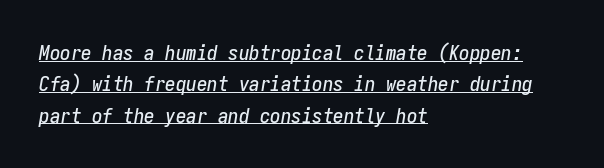
Q: Is the text italic (slanted)? A: Yes, it leans right by about 9 degrees.
Q: Is the text underlined? A: Yes.
Q: How is the paragraph aligned? A: Left-aligned.
Q: Is the spacing between letters normal or unusually wide? A: Normal.
Q: Is the spacing between lines tight, normal or loose? A: Normal.
